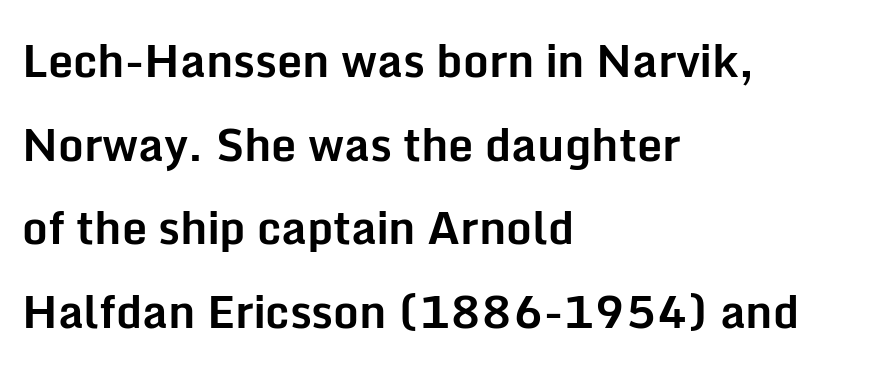
The image shows 45 px bold sans-serif type, upright; set left-aligned, line spacing 1.86x, normal letter spacing, not underlined; low stroke contrast and a medium x-height.
